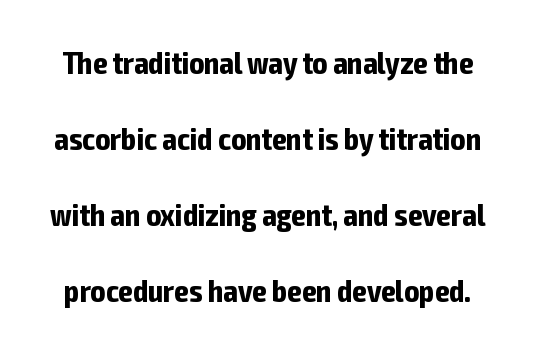
Does the lettering tilt? It doesn't — this is upright. The designer dialed line spacing up above the default. Its strokes are broad and dark, the hallmark of bold type. The rendering uses natural spacing where letterforms have individual widths. You could call the tracking neutral — neither tight nor loose. Classification — sans serif.
